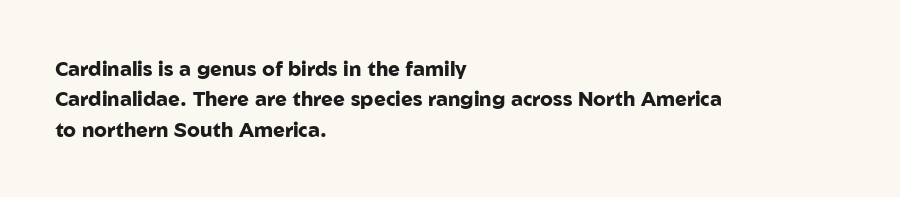
{"italic": "no", "bold": "yes", "underline": "no", "align": "left", "line_spacing": "normal", "line_spacing_ratio": 1.52, "letter_spacing": "normal", "letter_spacing_em": 0.0, "glyph_px": 20}
